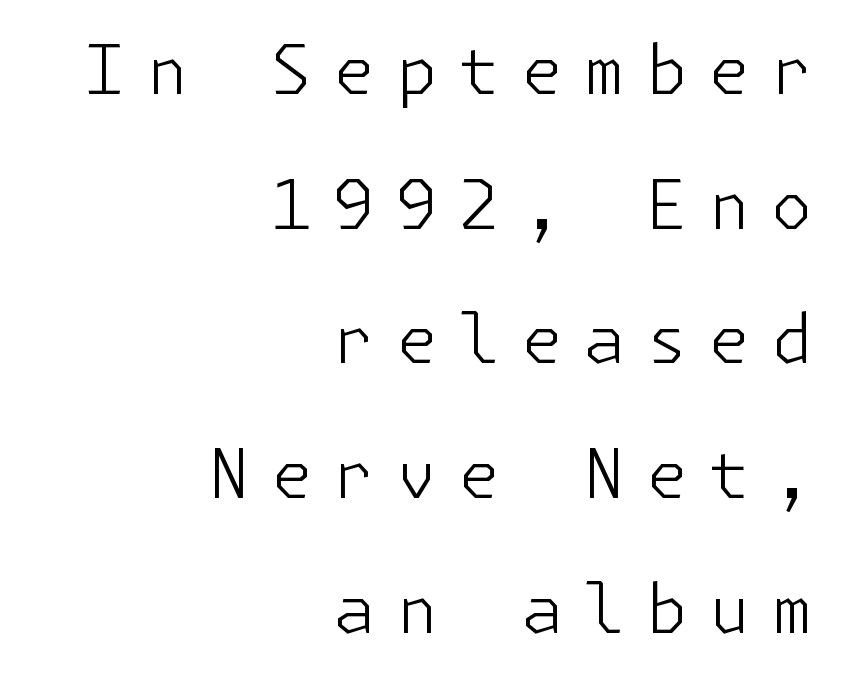
{"serif": "no", "italic": "no", "bold": "no", "weight": "light", "width": "normal", "stroke_contrast": "low", "x_height": "medium", "underline": "no", "align": "right", "line_spacing": "loose", "line_spacing_ratio": 1.98, "letter_spacing": "wide", "letter_spacing_em": 0.3, "glyph_px": 68}
